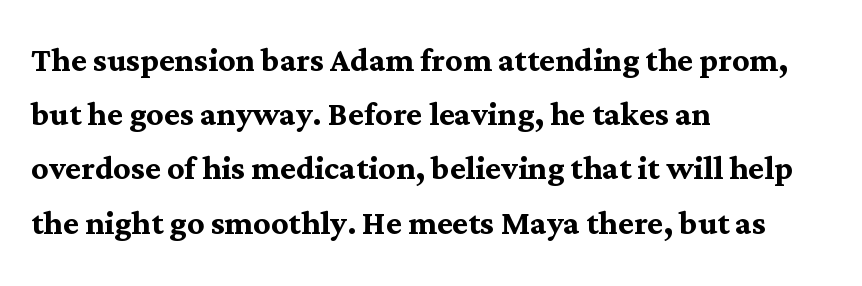
{"serif": "yes", "italic": "no", "bold": "yes", "weight": "semibold", "width": "normal", "stroke_contrast": "medium", "x_height": "medium", "monospaced": "no", "underline": "no", "align": "left", "line_spacing": "normal", "line_spacing_ratio": 1.29, "letter_spacing": "normal", "letter_spacing_em": 0.0, "glyph_px": 42}
